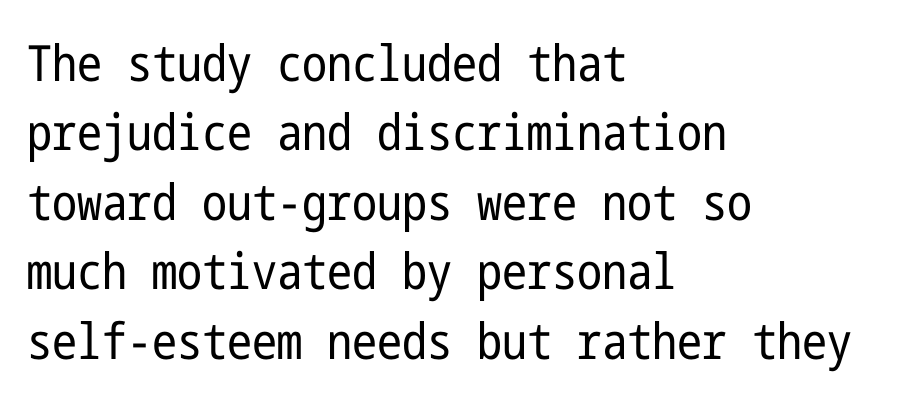
Q: Is the text bold? A: No.
Q: Is the text italic (slanted)? A: No, it is upright.
Q: Is the typeface a serif or a sans-serif typeface? A: Sans-serif.
Q: Is the text underlined? A: No.
Q: How is the paragraph aligned? A: Left-aligned.
Q: Is the spacing between letters normal or unusually wide? A: Normal.
Q: Is the spacing between lines tight, normal or loose? A: Normal.
Q: Width (condensed, normal, or wide)? A: Condensed.
Q: Stroke contrast? A: Low.
Q: x-height? A: Medium.
